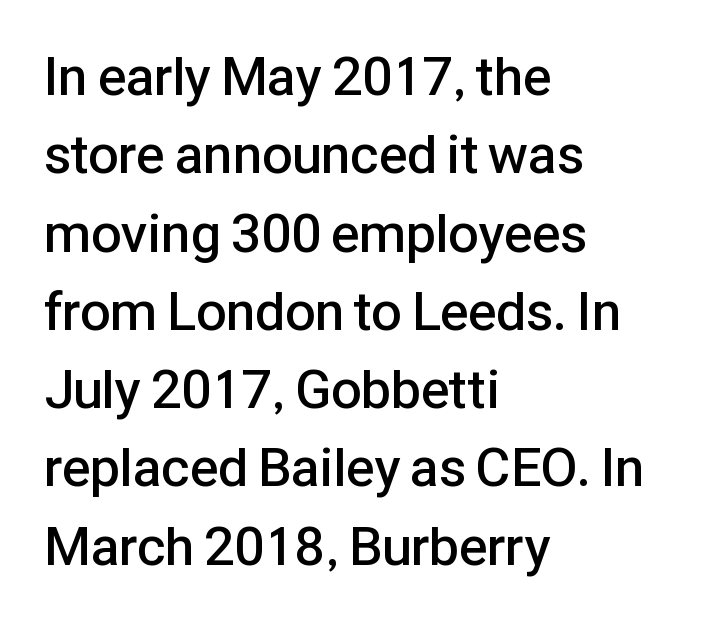
Q: Is the text bold? A: Semi-bold.
Q: Is the text italic (slanted)? A: No, it is upright.
Q: Is the typeface a serif or a sans-serif typeface? A: Sans-serif.
Q: Is the text underlined? A: No.
Q: How is the paragraph aligned? A: Left-aligned.
Q: Is the spacing between letters normal or unusually wide? A: Normal.
Q: Is the spacing between lines tight, normal or loose? A: Normal.
Q: Width (condensed, normal, or wide)? A: Normal.
Q: Stroke contrast? A: Low.
Q: x-height? A: Medium.
Q: Monospaced? A: No.
